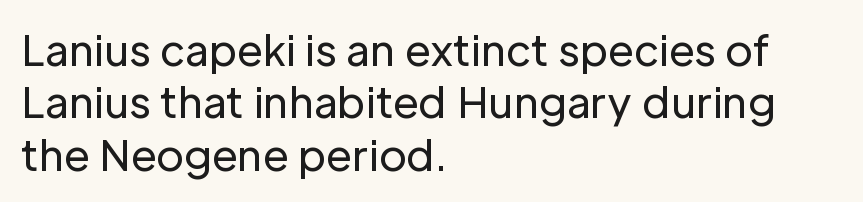
Q: Is the text bold? A: No.
Q: Is the text italic (slanted)? A: No, it is upright.
Q: Is the typeface a serif or a sans-serif typeface? A: Sans-serif.
Q: Is the text underlined? A: No.
Q: How is the paragraph aligned? A: Left-aligned.
Q: Is the spacing between letters normal or unusually wide? A: Normal.
Q: Is the spacing between lines tight, normal or loose? A: Normal.
Q: Width (condensed, normal, or wide)? A: Normal.
Q: Stroke contrast? A: Low.
Q: x-height? A: Medium.
Q: Monospaced? A: No.
